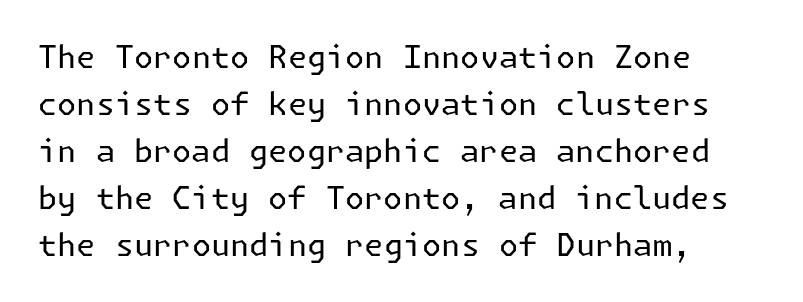
Q: Is the text bold? A: No.
Q: Is the text italic (slanted)? A: No, it is upright.
Q: Is the typeface a serif or a sans-serif typeface? A: Sans-serif.
Q: Is the text underlined? A: No.
Q: How is the paragraph aligned? A: Left-aligned.
Q: Is the spacing between letters normal or unusually wide? A: Normal.
Q: Is the spacing between lines tight, normal or loose? A: Normal.
Q: Width (condensed, normal, or wide)? A: Normal.
Q: Stroke contrast? A: Low.
Q: x-height? A: Medium.
